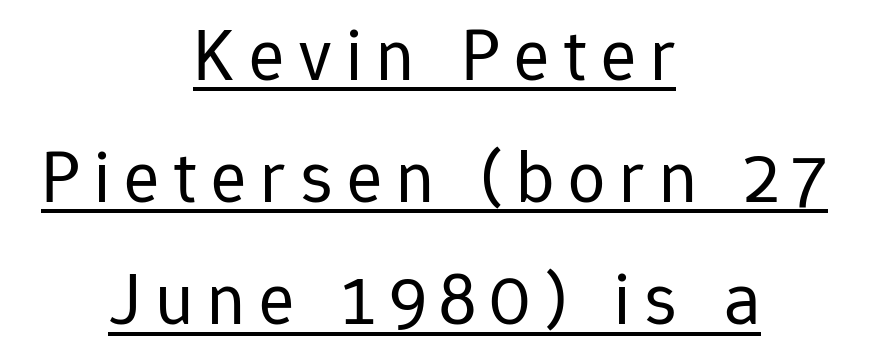
Q: Is the text bold? A: No.
Q: Is the text italic (slanted)? A: No, it is upright.
Q: Is the typeface a serif or a sans-serif typeface? A: Sans-serif.
Q: Is the text underlined? A: Yes.
Q: How is the paragraph aligned? A: Centered.
Q: Is the spacing between lines tight, normal or loose? A: Normal.
Q: Width (condensed, normal, or wide)? A: Normal.
Q: Stroke contrast? A: Low.
Q: x-height? A: Medium.
Q: Monospaced? A: No.
